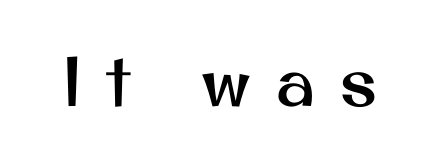
{"serif": "no", "italic": "no", "width": "normal", "stroke_contrast": "medium", "x_height": "small", "monospaced": "no", "underline": "no", "letter_spacing": "wide", "letter_spacing_em": 0.36, "glyph_px": 70}
